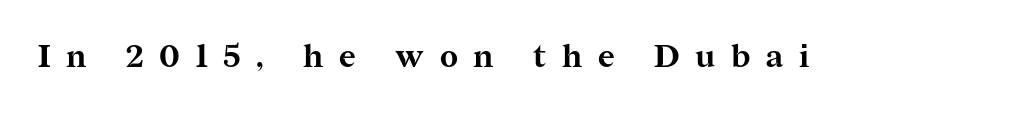
How heavy is the stroke? Heavy — this is a bold. Look at the tracking — it's clearly loosened, letters drifting apart. A serif font was chosen for this passage. These lines are rendered in a variable-pitch font. In terms of posture, this sample is upright.
